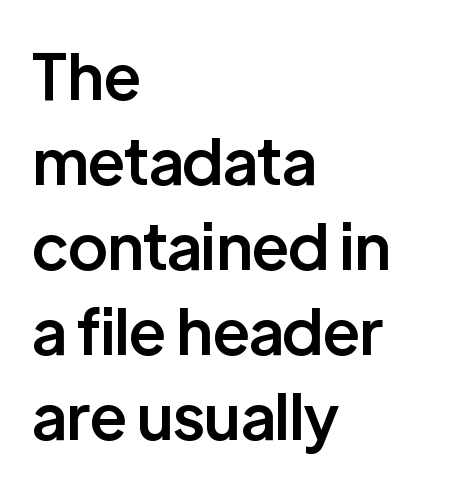
Check the space under the baseline: it is left empty. The passage shown stacks its lines at a standard gap. I'd describe the lettering as semibold — firm but not a full bold. Nope, not italic — everything's standing straight. Honestly, the letter spacing is just normal — you wouldn't notice it.
